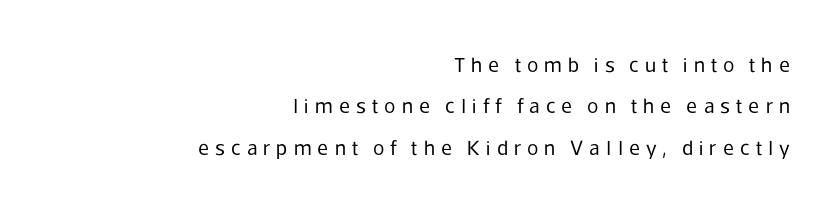
The image shows 21 px text type, upright; set right-aligned, loose line spacing (1.97x), unusually wide letter spacing (+0.29 em), not underlined.
